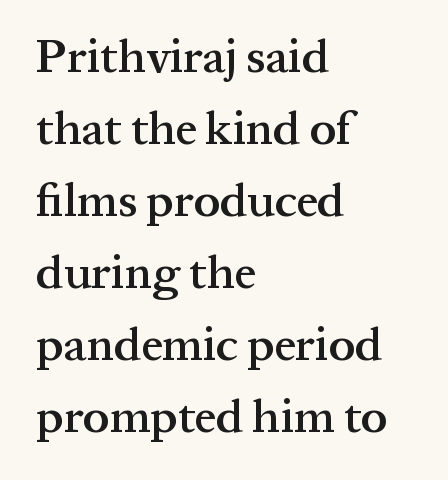
{"serif": "yes", "italic": "no", "bold": "semi", "weight": "semibold", "width": "normal", "stroke_contrast": "medium", "x_height": "medium", "monospaced": "no", "underline": "no", "align": "left", "line_spacing": "normal", "line_spacing_ratio": 1.53, "letter_spacing": "normal", "letter_spacing_em": 0.0, "glyph_px": 47}
